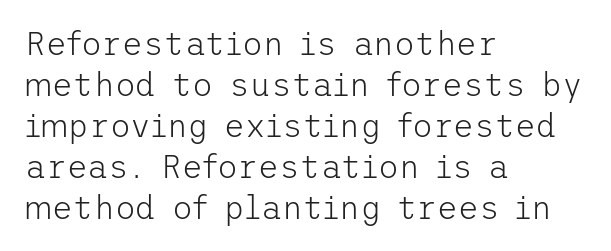
The image shows 32 px light sans-serif type, upright; set left-aligned, normal line spacing (1.28x), normal letter spacing, not underlined; low stroke contrast and a medium x-height.
